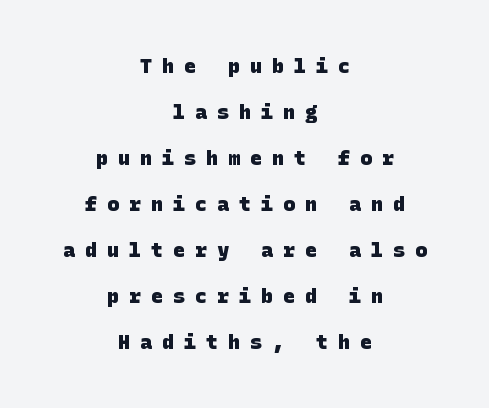
The image shows 20 px bold type; set centered, loose line spacing (2.3x), unusually wide letter spacing (+0.5 em), not underlined.
